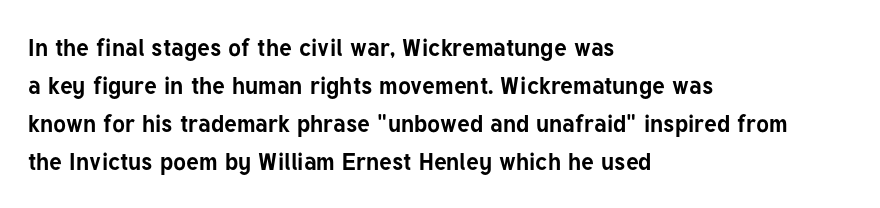
{"italic": "no", "bold": "yes", "underline": "no", "align": "left", "line_spacing": "normal", "line_spacing_ratio": 1.59, "letter_spacing": "normal", "letter_spacing_em": 0.0, "glyph_px": 24}
